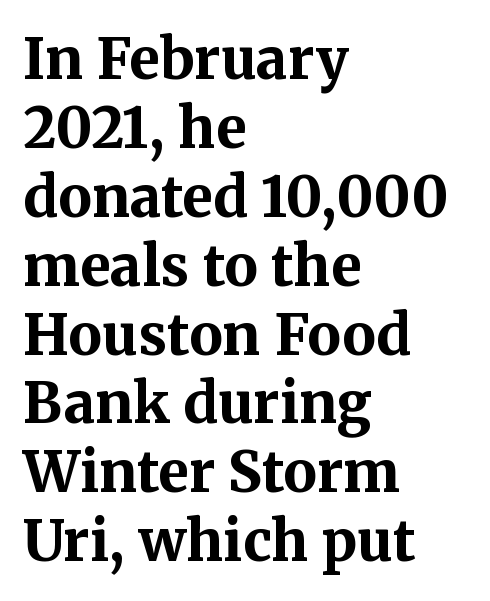
Q: Is the text bold? A: Yes.
Q: Is the text italic (slanted)? A: No, it is upright.
Q: Is the typeface a serif or a sans-serif typeface? A: Serif.
Q: Is the text underlined? A: No.
Q: How is the paragraph aligned? A: Left-aligned.
Q: Is the spacing between letters normal or unusually wide? A: Normal.
Q: Width (condensed, normal, or wide)? A: Normal.
Q: Stroke contrast? A: Medium.
Q: x-height? A: Medium.
Q: Monospaced? A: No.
